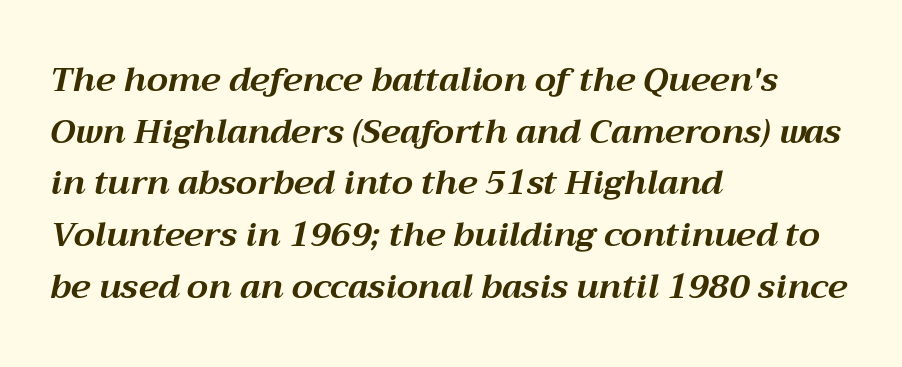
Q: Is the text bold? A: Yes.
Q: Is the text italic (slanted)? A: Yes, it leans right by about 12 degrees.
Q: Is the text underlined? A: No.
Q: How is the paragraph aligned? A: Left-aligned.
Q: Is the spacing between letters normal or unusually wide? A: Normal.
Q: Is the spacing between lines tight, normal or loose? A: Normal.
Q: Width (condensed, normal, or wide)? A: Normal.
Q: Stroke contrast? A: Medium.
Q: x-height? A: Medium.
Q: Monospaced? A: No.
